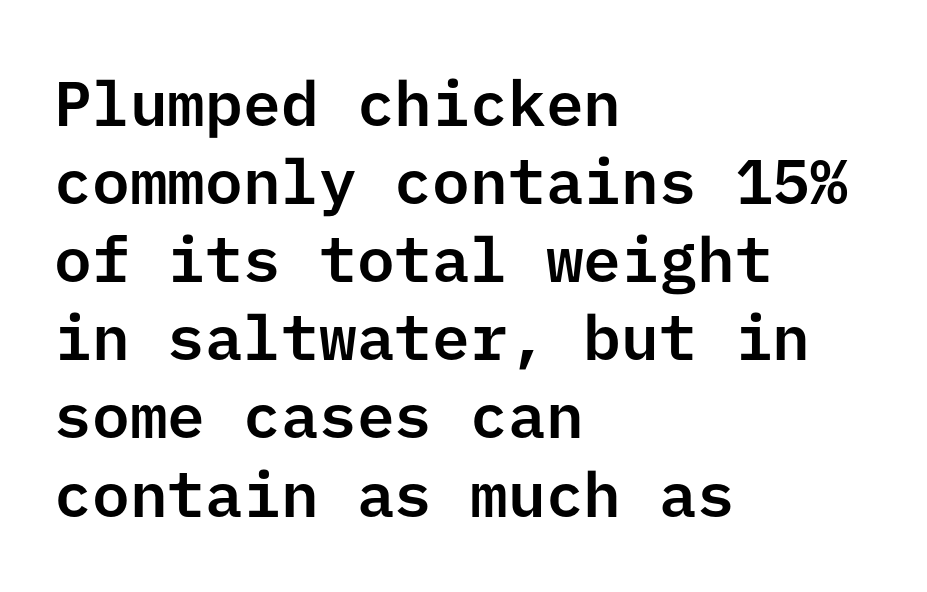
Q: Is the text italic (slanted)? A: No, it is upright.
Q: Is the typeface a serif or a sans-serif typeface? A: Sans-serif.
Q: Is the text underlined? A: No.
Q: How is the paragraph aligned? A: Left-aligned.
Q: Is the spacing between letters normal or unusually wide? A: Normal.
Q: Width (condensed, normal, or wide)? A: Normal.
Q: Stroke contrast? A: Low.
Q: x-height? A: Medium.
